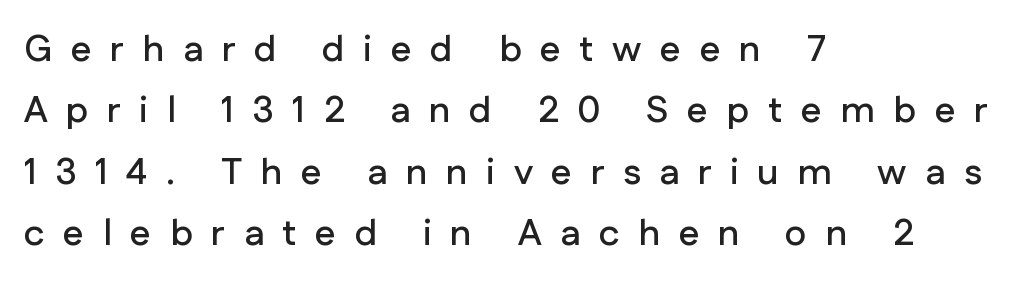
{"serif": "no", "italic": "no", "width": "normal", "stroke_contrast": "low", "x_height": "medium", "monospaced": "no", "underline": "no", "align": "left", "line_spacing": "normal", "line_spacing_ratio": 1.66, "letter_spacing": "wide", "letter_spacing_em": 0.5, "glyph_px": 37}
